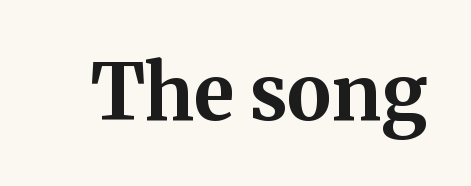
Typesetter's note: full bold, strokes at maximum text heaviness. This is the regular roman posture of the typeface. No extra tracking has been applied to these lines. Font category for this specimen: serif.
